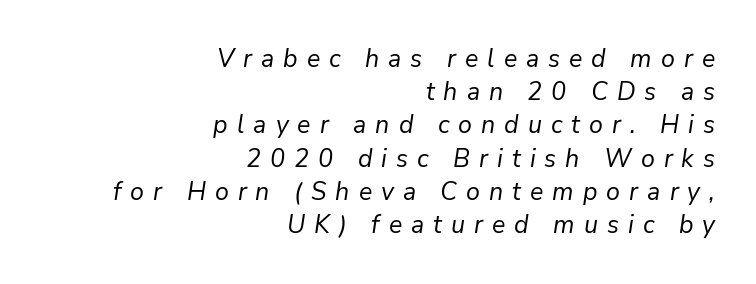
{"italic": "yes", "lean": "right", "slant_degrees": 9, "bold": "no", "underline": "no", "align": "right", "line_spacing": "normal", "line_spacing_ratio": 1.33, "letter_spacing": "wide", "letter_spacing_em": 0.36, "glyph_px": 25}
